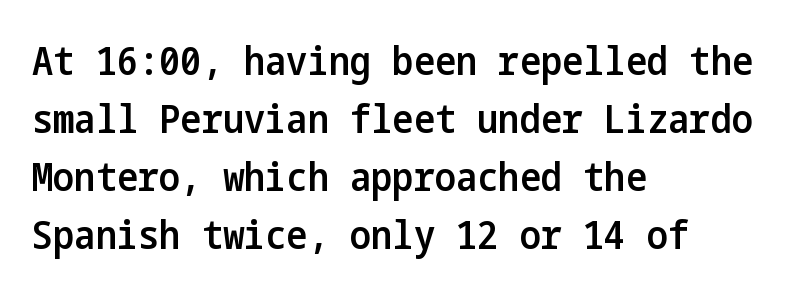
What stands out about the letter spacing? Nothing — it is the standard amount. The space directly below the letters is spotless. A student would call this left alignment; a typographer would say flush left, rag right. Semibold letterforms, between regular and bold.
